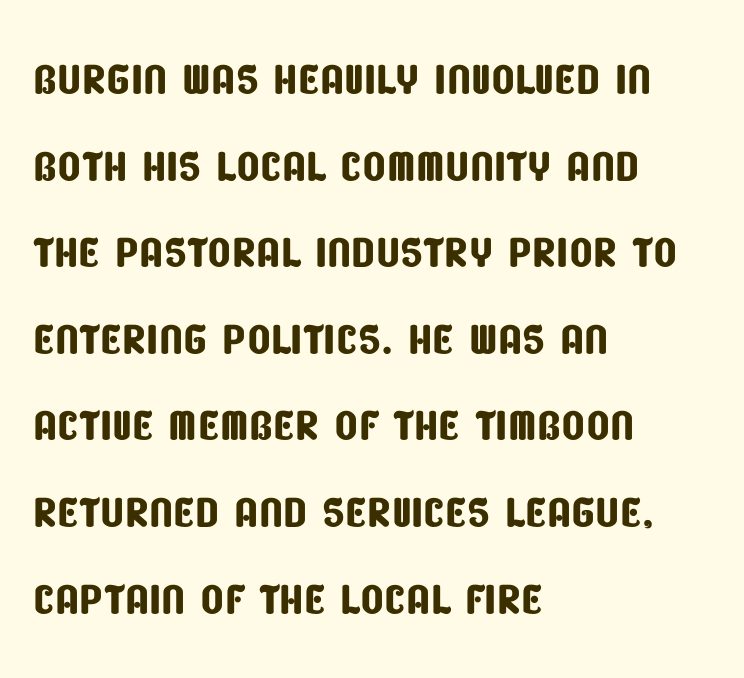
{"serif": "no", "width": "condensed", "stroke_contrast": "low", "x_height": "large", "monospaced": "no", "underline": "no", "align": "left", "line_spacing": "normal", "line_spacing_ratio": 1.42, "letter_spacing": "normal", "letter_spacing_em": 0.0, "glyph_px": 61}
